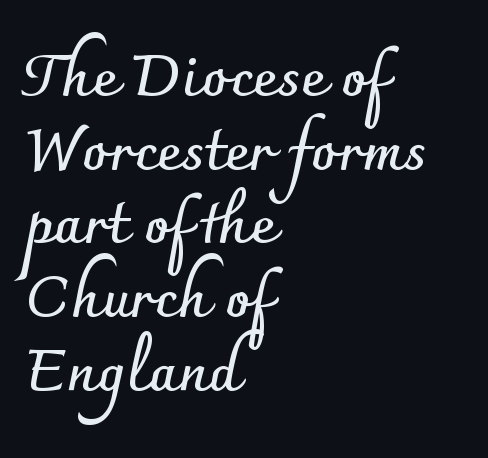
Q: Is the text bold? A: Yes.
Q: Is the text italic (slanted)? A: Yes.
Q: Is the typeface a serif or a sans-serif typeface? A: Sans-serif.
Q: Is the text underlined? A: No.
Q: How is the paragraph aligned? A: Left-aligned.
Q: Is the spacing between letters normal or unusually wide? A: Normal.
Q: Is the spacing between lines tight, normal or loose? A: Normal.
Q: Width (condensed, normal, or wide)? A: Normal.
Q: Stroke contrast? A: Low.
Q: x-height? A: Small.
Q: Monospaced? A: No.
